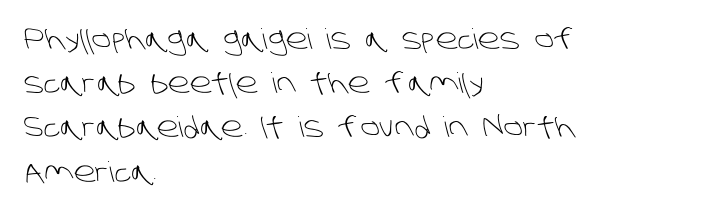
{"serif": "no", "bold": "no", "weight": "light", "width": "normal", "stroke_contrast": "low", "x_height": "large", "monospaced": "no", "underline": "no", "align": "left", "line_spacing": "normal", "line_spacing_ratio": 1.58, "letter_spacing": "normal", "letter_spacing_em": 0.0, "glyph_px": 28}
